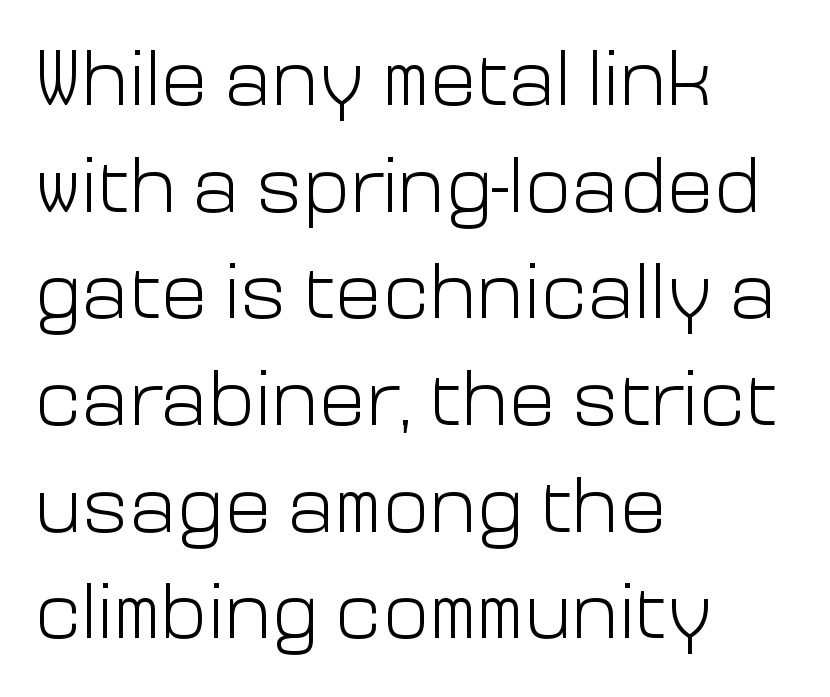
Q: Is the text bold? A: No.
Q: Is the text italic (slanted)? A: No, it is upright.
Q: Is the typeface a serif or a sans-serif typeface? A: Sans-serif.
Q: Is the text underlined? A: No.
Q: How is the paragraph aligned? A: Left-aligned.
Q: Is the spacing between letters normal or unusually wide? A: Normal.
Q: Is the spacing between lines tight, normal or loose? A: Normal.
Q: Width (condensed, normal, or wide)? A: Normal.
Q: Stroke contrast? A: Low.
Q: x-height? A: Medium.
Q: Monospaced? A: No.
